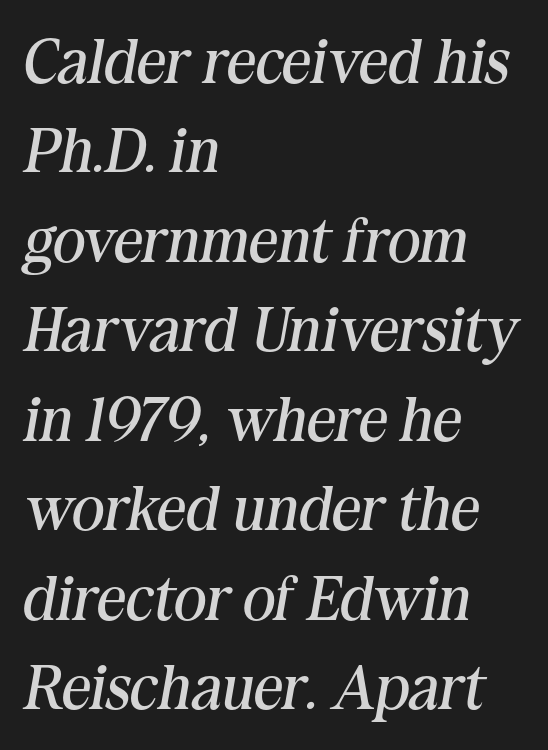
Note the varied advance widths — an 'i' is clearly narrower than an 'm'. The letterforms sit shoulder to shoulder at normal distance. Would a proofreader flag this as italicized? Yes. Letterform terminals end in serifs throughout the passage. Any mark beneath the type? The region is blank. Stroke mass is kept to a normal reading level or below.
